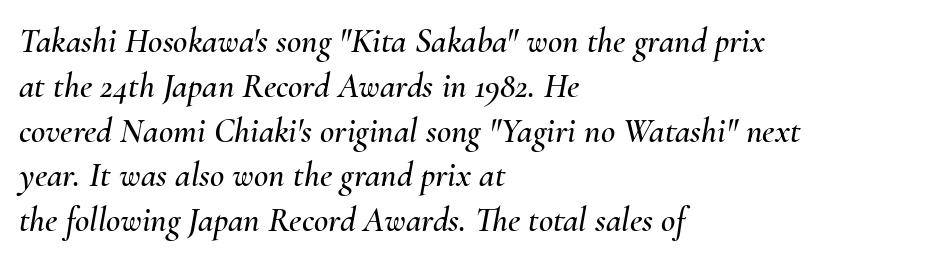
Q: Is the text italic (slanted)? A: Yes, it leans right by about 10 degrees.
Q: Is the text underlined? A: No.
Q: How is the paragraph aligned? A: Left-aligned.
Q: Is the spacing between letters normal or unusually wide? A: Normal.
Q: Is the spacing between lines tight, normal or loose? A: Normal.
Q: Width (condensed, normal, or wide)? A: Normal.
Q: Stroke contrast? A: Medium.
Q: x-height? A: Small.
Q: Monospaced? A: No.
